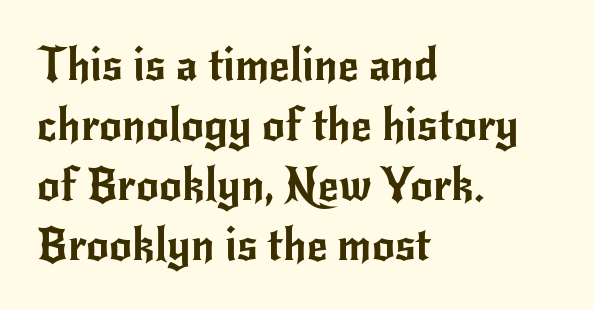
The tracking reads as untouched default to a designer's eye. A normal amount of white space separates one row of letters from the next. Nothing sits at the stroke ends, so this counts as sans-serif. Quick note: not italic, upright. The paragraph has a hard left edge and a soft right edge. Clear beneath every line of the passage.
